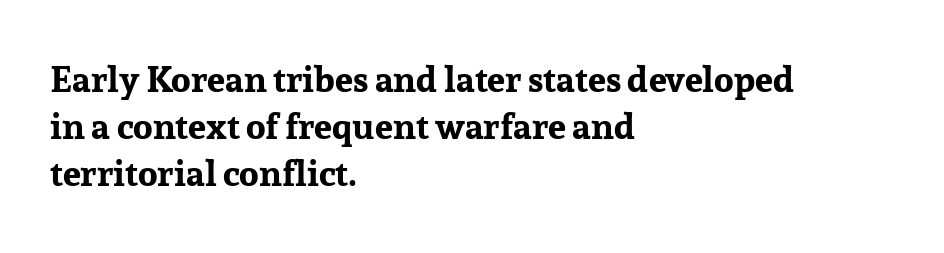
{"serif": "yes", "italic": "no", "bold": "yes", "weight": "bold", "width": "normal", "stroke_contrast": "low", "x_height": "medium", "monospaced": "no", "underline": "no", "align": "left", "line_spacing": "normal", "line_spacing_ratio": 1.31, "letter_spacing": "normal", "letter_spacing_em": 0.0, "glyph_px": 36}
